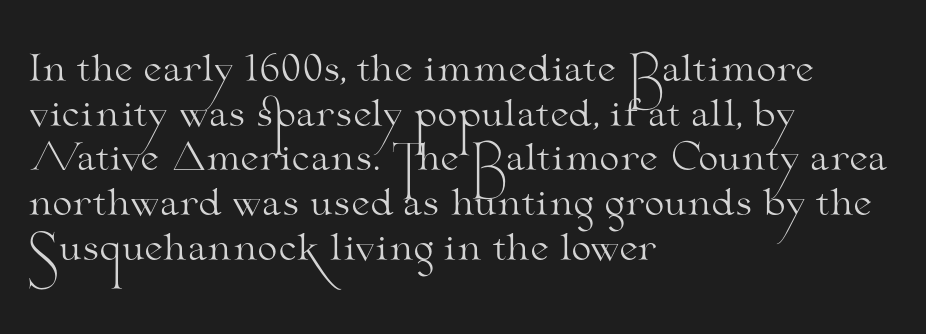
Q: Is the text bold? A: No.
Q: Is the text italic (slanted)? A: No, it is upright.
Q: Is the typeface a serif or a sans-serif typeface? A: Serif.
Q: Is the text underlined? A: No.
Q: How is the paragraph aligned? A: Left-aligned.
Q: Is the spacing between letters normal or unusually wide? A: Normal.
Q: Width (condensed, normal, or wide)? A: Wide.
Q: Stroke contrast? A: Medium.
Q: x-height? A: Small.
Q: Monospaced? A: No.
